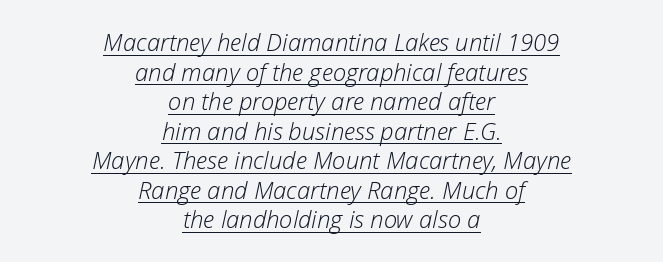
Q: Is the text bold? A: No.
Q: Is the text italic (slanted)? A: Yes, it leans right by about 12 degrees.
Q: Is the text underlined? A: Yes.
Q: How is the paragraph aligned? A: Centered.
Q: Is the spacing between letters normal or unusually wide? A: Normal.
